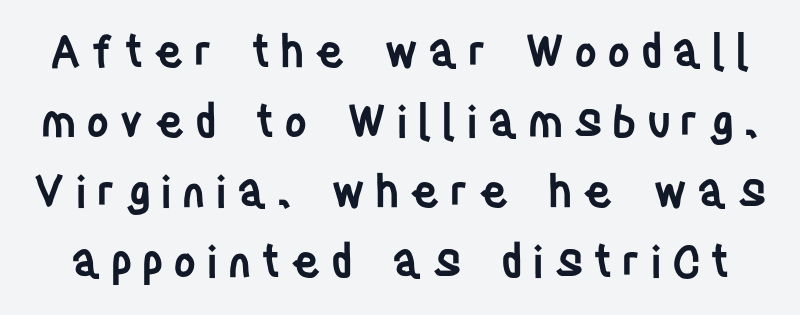
{"serif": "no", "italic": "no", "bold": "semi", "weight": "semibold", "width": "condensed", "stroke_contrast": "low", "x_height": "large", "monospaced": "no", "underline": "no", "line_spacing": "normal", "line_spacing_ratio": 1.59, "letter_spacing": "wide", "letter_spacing_em": 0.22, "glyph_px": 44}
